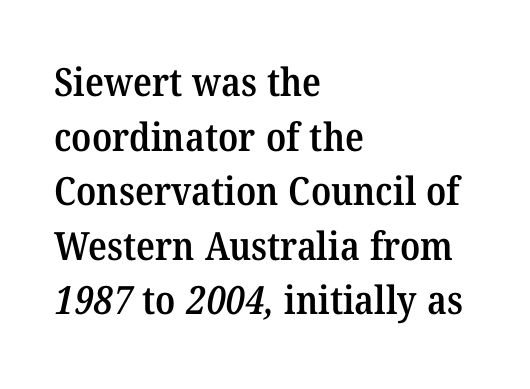
{"serif": "yes", "bold": "semi", "weight": "semibold", "width": "normal", "stroke_contrast": "medium", "x_height": "medium", "monospaced": "no", "underline": "no", "align": "left", "line_spacing": "normal", "line_spacing_ratio": 1.4, "letter_spacing": "normal", "letter_spacing_em": 0.0, "glyph_px": 39}
